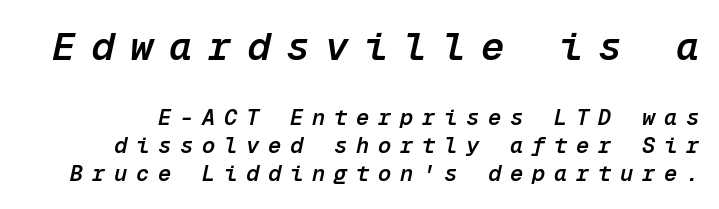
Q: Is the text bold? A: Semi-bold.
Q: Is the text italic (slanted)? A: Yes, it leans right by about 12 degrees.
Q: Is the text underlined? A: No.
Q: Is the spacing between letters normal or unusually wide? A: Unusually wide.
Q: Is the spacing between lines tight, normal or loose? A: Normal.
Q: Which block of text is set in a larger size, the first (top) or the second (bottom)? A: The first (top) one.
Q: Width (condensed, normal, or wide)? A: Normal.
Q: Stroke contrast? A: Low.
Q: x-height? A: Medium.
Q: Monospaced? A: Yes.
